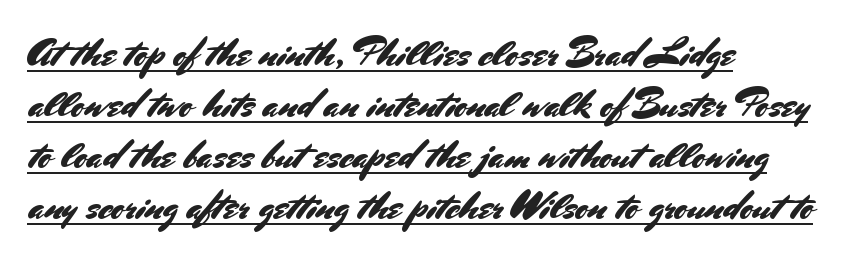
{"serif": "no", "width": "normal", "stroke_contrast": "medium", "x_height": "small", "monospaced": "no", "underline": "yes", "align": "left", "line_spacing": "normal", "line_spacing_ratio": 1.31, "letter_spacing": "normal", "letter_spacing_em": 0.0, "glyph_px": 39}
